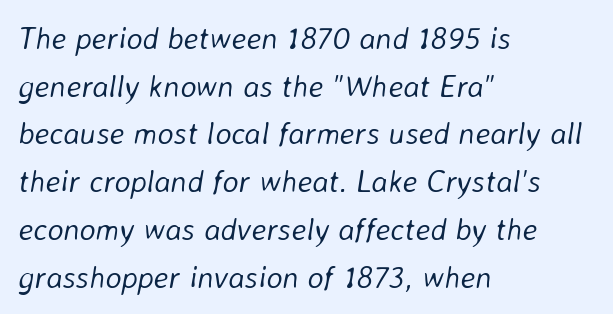
{"italic": "yes", "lean": "right", "slant_degrees": 8, "bold": "no", "weight": "light", "width": "normal", "stroke_contrast": "low", "x_height": "medium", "monospaced": "no", "underline": "no", "align": "left", "line_spacing": "normal", "line_spacing_ratio": 1.54, "letter_spacing": "normal", "letter_spacing_em": 0.0, "glyph_px": 31}
